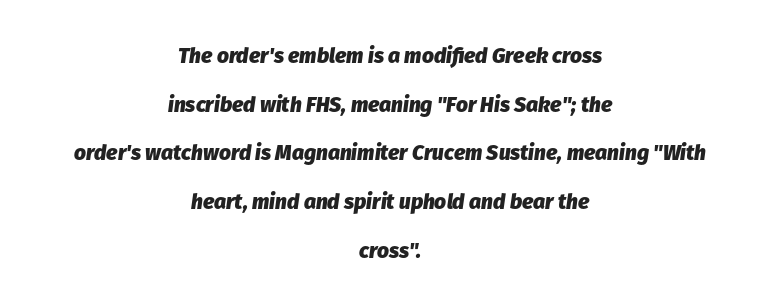
The image shows 21 px bold type, italic (leaning right); set centered, loose line spacing (2.32x), normal letter spacing, not underlined.
